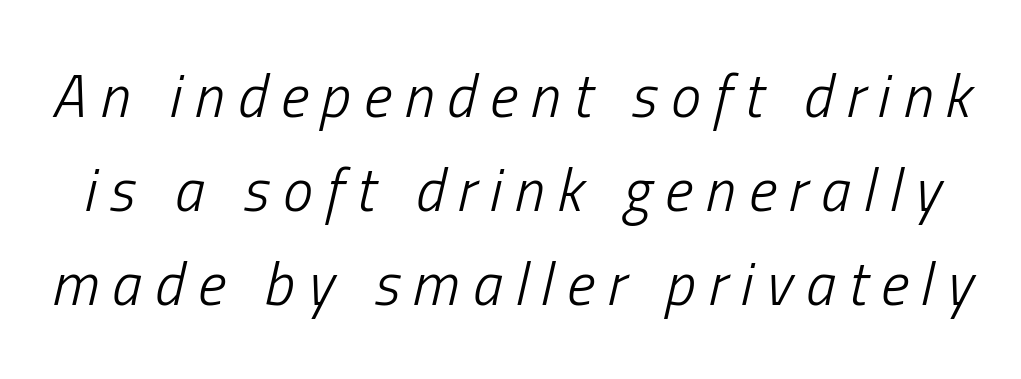
Q: Is the text bold? A: No.
Q: Is the text italic (slanted)? A: Yes, it leans right by about 13 degrees.
Q: Is the text underlined? A: No.
Q: Is the spacing between letters normal or unusually wide? A: Unusually wide.
Q: Is the spacing between lines tight, normal or loose? A: Normal.
Q: Width (condensed, normal, or wide)? A: Condensed.
Q: Stroke contrast? A: Low.
Q: x-height? A: Medium.
Q: Monospaced? A: No.
